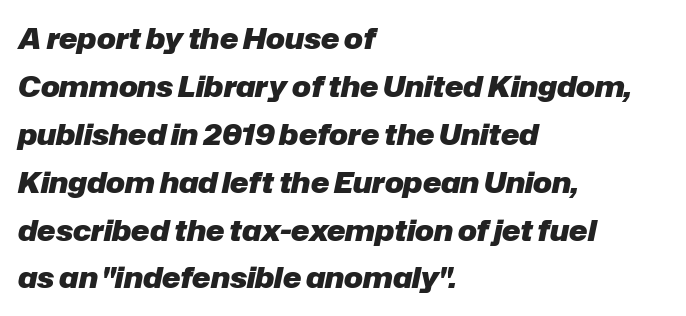
The image shows 28 px heavy type, italic (leaning right); set left-aligned, line spacing 1.71x, normal letter spacing, not underlined; low stroke contrast and a medium x-height.
